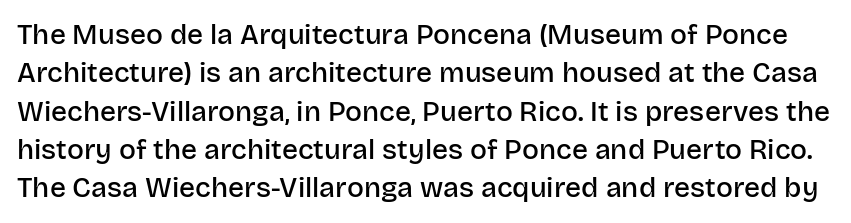
{"serif": "no", "italic": "no", "bold": "semi", "weight": "semibold", "width": "normal", "stroke_contrast": "low", "x_height": "large", "monospaced": "no", "underline": "no", "line_spacing": "normal", "line_spacing_ratio": 1.37, "letter_spacing": "normal", "letter_spacing_em": 0.0, "glyph_px": 28}
